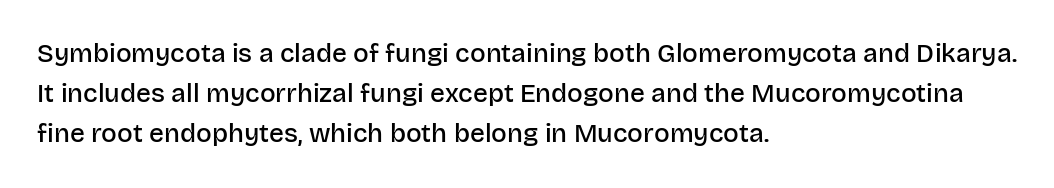
{"italic": "no", "bold": "semi", "underline": "no", "align": "left", "line_spacing": "normal", "line_spacing_ratio": 1.54, "letter_spacing": "normal", "letter_spacing_em": 0.0, "glyph_px": 26}
